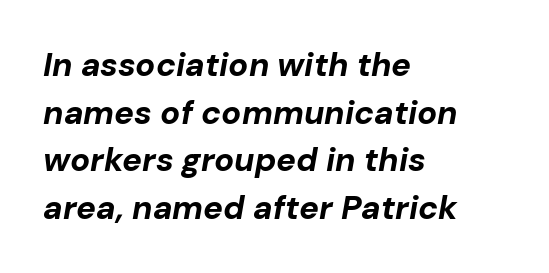
Q: Is the text bold? A: Yes.
Q: Is the text italic (slanted)? A: Yes, it leans right by about 10 degrees.
Q: Is the text underlined? A: No.
Q: How is the paragraph aligned? A: Left-aligned.
Q: Is the spacing between letters normal or unusually wide? A: Normal.
Q: Is the spacing between lines tight, normal or loose? A: Normal.
Q: Width (condensed, normal, or wide)? A: Normal.
Q: Stroke contrast? A: Low.
Q: x-height? A: Medium.
Q: Monospaced? A: No.
